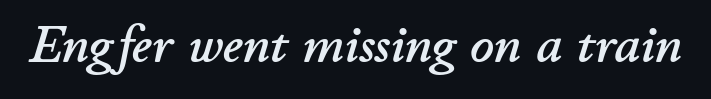
Q: Is the text italic (slanted)? A: Yes, it leans right by about 11 degrees.
Q: Is the text underlined? A: No.
Q: Is the spacing between letters normal or unusually wide? A: Normal.
Q: Width (condensed, normal, or wide)? A: Normal.
Q: Stroke contrast? A: Low.
Q: x-height? A: Small.
Q: Monospaced? A: No.
